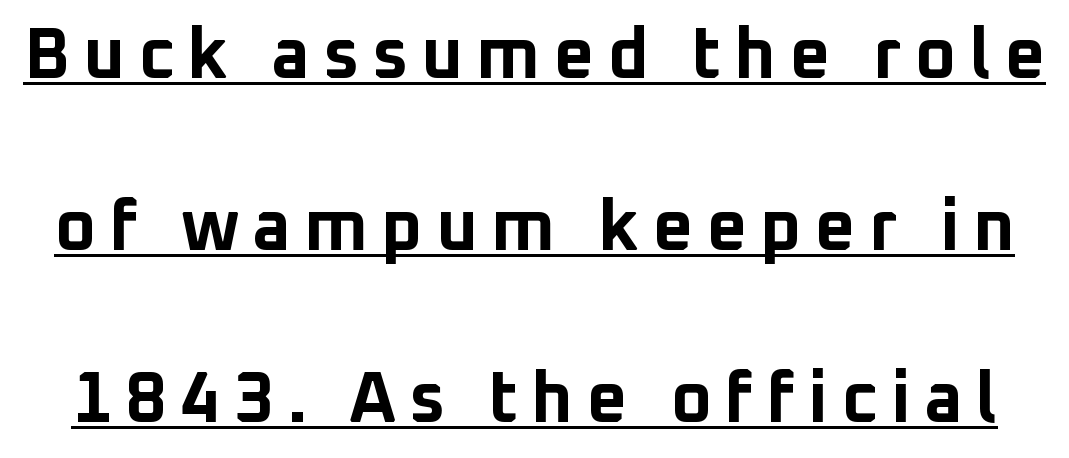
Q: Is the text bold? A: Yes.
Q: Is the text italic (slanted)? A: No, it is upright.
Q: Is the typeface a serif or a sans-serif typeface? A: Sans-serif.
Q: Is the text underlined? A: Yes.
Q: Is the spacing between lines tight, normal or loose? A: Loose.
Q: Width (condensed, normal, or wide)? A: Normal.
Q: Stroke contrast? A: Low.
Q: x-height? A: Medium.
Q: Monospaced? A: No.
